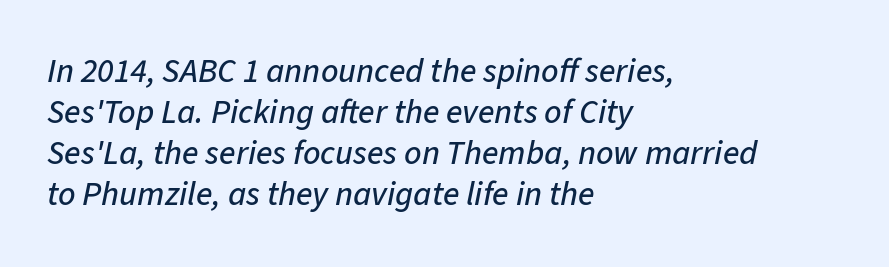
{"italic": "yes", "lean": "right", "slant_degrees": 11, "width": "normal", "stroke_contrast": "low", "x_height": "medium", "monospaced": "no", "underline": "no", "align": "left", "line_spacing_ratio": 1.21, "letter_spacing": "normal", "letter_spacing_em": 0.0, "glyph_px": 34}
